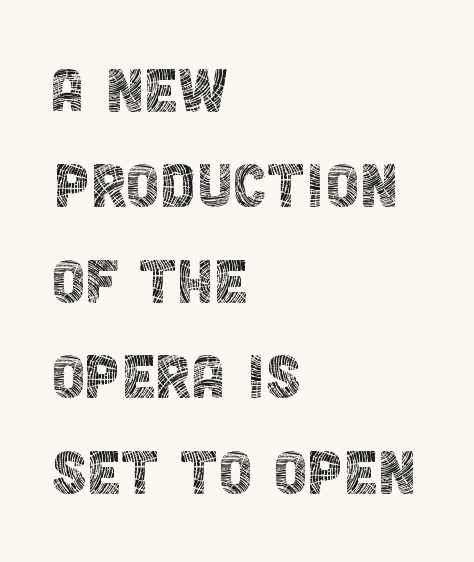
Q: Is the text bold? A: No.
Q: Is the text italic (slanted)? A: No, it is upright.
Q: Is the typeface a serif or a sans-serif typeface? A: Sans-serif.
Q: Is the text underlined? A: No.
Q: How is the paragraph aligned? A: Left-aligned.
Q: Is the spacing between letters normal or unusually wide? A: Normal.
Q: Width (condensed, normal, or wide)? A: Condensed.
Q: x-height? A: Large.
Q: Monospaced? A: No.
